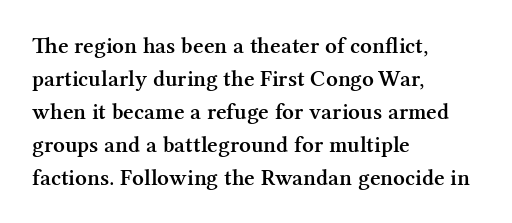
The space beneath each line is pristine and unruled. This rendering leaves character spacing at its baseline value. Designer's note — italics off, roman on. Leftover space on each line is placed entirely after the last word.
